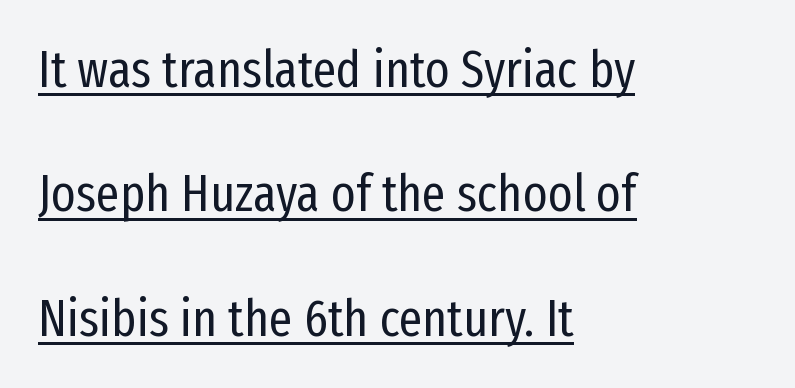
{"serif": "no", "italic": "no", "bold": "no", "weight": "regular", "width": "condensed", "stroke_contrast": "low", "x_height": "medium", "monospaced": "no", "underline": "yes", "align": "left", "line_spacing": "loose", "line_spacing_ratio": 2.39, "letter_spacing": "normal", "letter_spacing_em": 0.0, "glyph_px": 52}
